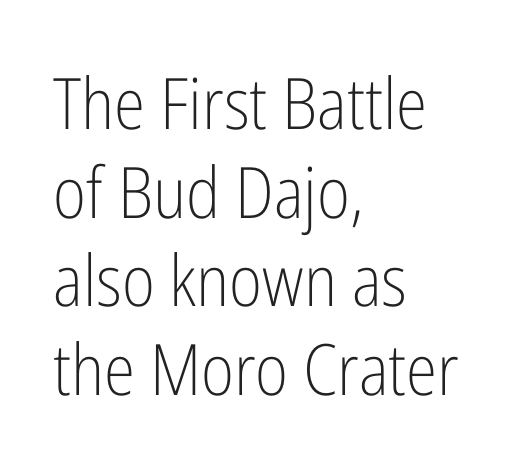
Q: Is the text bold? A: No.
Q: Is the text italic (slanted)? A: No, it is upright.
Q: Is the typeface a serif or a sans-serif typeface? A: Sans-serif.
Q: Is the text underlined? A: No.
Q: How is the paragraph aligned? A: Left-aligned.
Q: Is the spacing between letters normal or unusually wide? A: Normal.
Q: Is the spacing between lines tight, normal or loose? A: Normal.
Q: Width (condensed, normal, or wide)? A: Condensed.
Q: Stroke contrast? A: Low.
Q: x-height? A: Medium.
Q: Monospaced? A: No.
